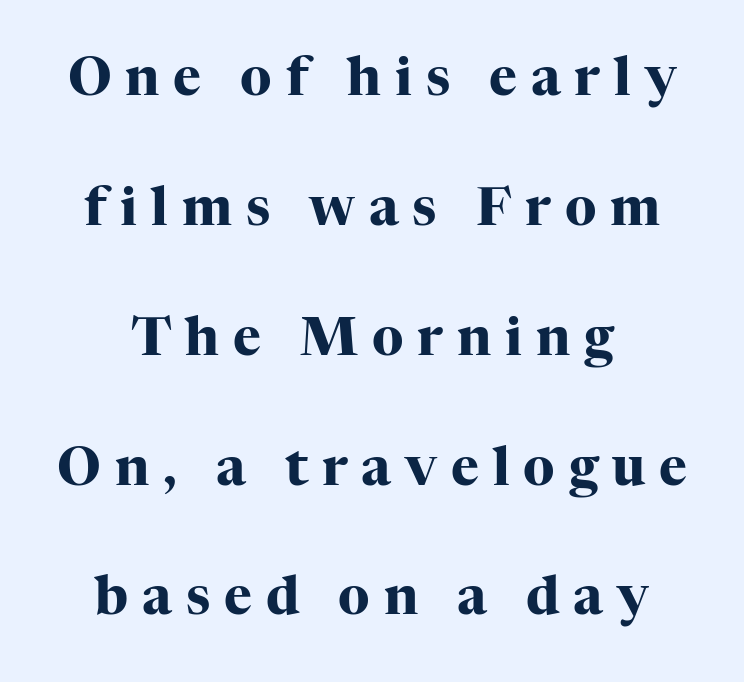
The image shows 53 px heavy serif type, upright; set centered, loose line spacing (2.45x), unusually wide letter spacing (+0.26 em), not underlined; high stroke contrast and a medium x-height.
